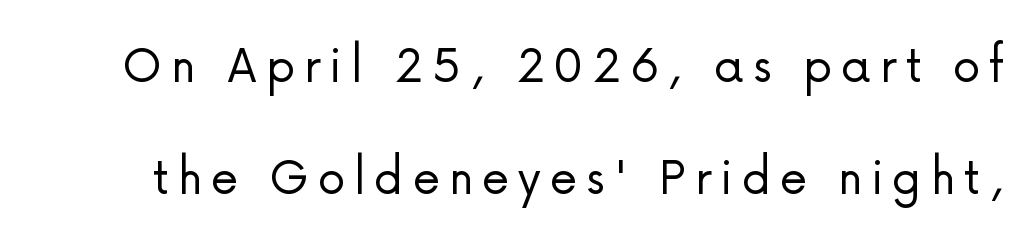
The image shows 56 px light sans-serif type, upright; set loose line spacing (2.0x), not underlined; low stroke contrast and a medium x-height.
